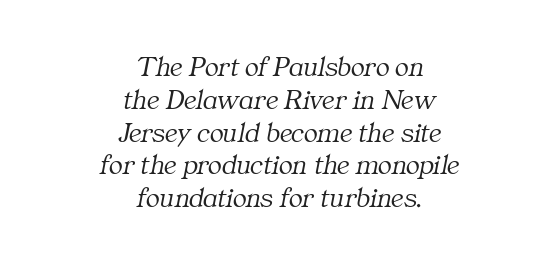
The image shows 29 px light serif type, italic (leaning right); set centered, tight line spacing (1.13x), normal letter spacing, not underlined; medium stroke contrast and a medium x-height.
